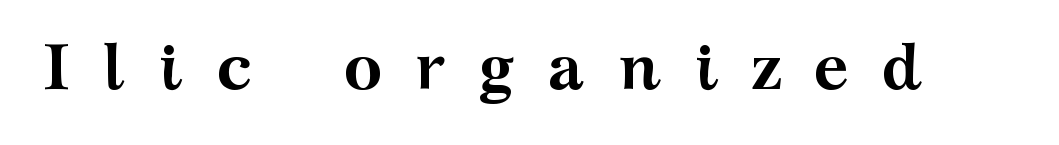
{"serif": "yes", "italic": "no", "bold": "yes", "weight": "semibold", "width": "wide", "stroke_contrast": "medium", "x_height": "medium", "monospaced": "no", "underline": "no", "letter_spacing": "wide", "letter_spacing_em": 0.5, "glyph_px": 66}
